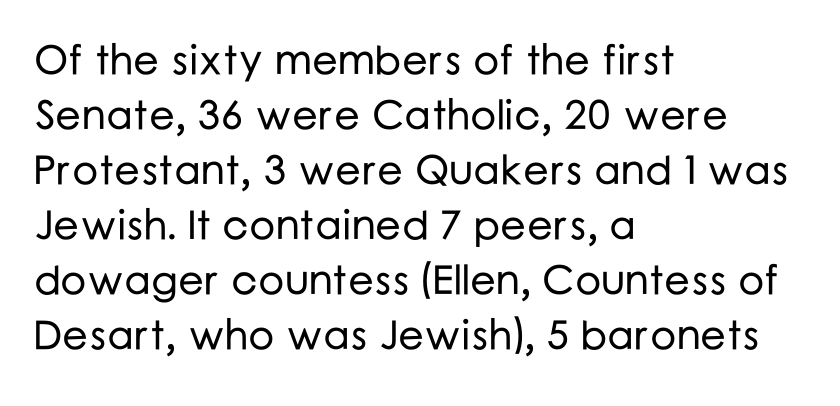
The image shows 41 px sans-serif type, upright; set left-aligned, normal line spacing (1.34x), normal letter spacing, not underlined; low stroke contrast and a medium x-height.
